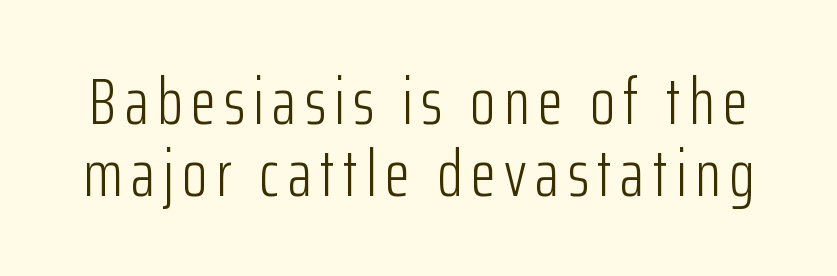
Q: Is the text bold? A: No.
Q: Is the text italic (slanted)? A: No, it is upright.
Q: Is the typeface a serif or a sans-serif typeface? A: Sans-serif.
Q: Is the text underlined? A: No.
Q: Is the spacing between lines tight, normal or loose? A: Tight.
Q: Width (condensed, normal, or wide)? A: Condensed.
Q: Stroke contrast? A: Low.
Q: x-height? A: Medium.
Q: Monospaced? A: No.
